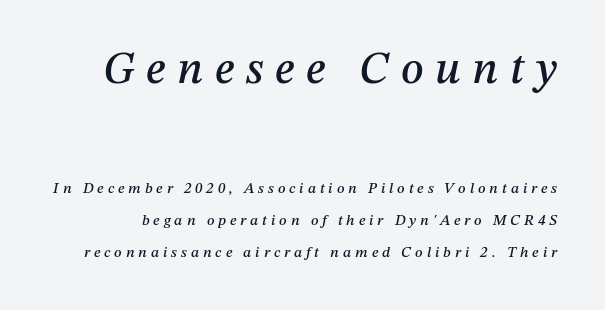
Q: Is the text italic (slanted)? A: Yes, it leans right by about 12 degrees.
Q: Is the text underlined? A: No.
Q: Is the spacing between letters normal or unusually wide? A: Unusually wide.
Q: Is the spacing between lines tight, normal or loose? A: Loose.
Q: Which block of text is set in a larger size, the first (top) or the second (bottom)? A: The first (top) one.
Q: Width (condensed, normal, or wide)? A: Normal.
Q: Stroke contrast? A: Medium.
Q: x-height? A: Medium.
Q: Monospaced? A: No.
